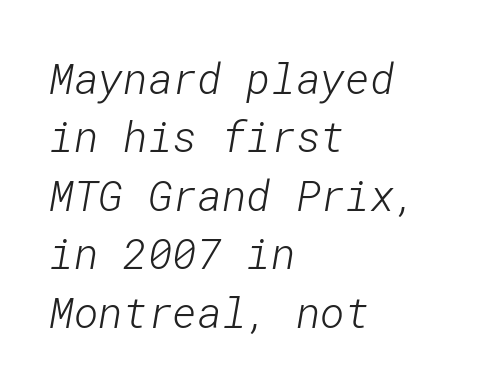
The image shows 42 px light sans-serif type; set left-aligned, normal line spacing (1.39x), normal letter spacing, not underlined; low stroke contrast and a medium x-height.
